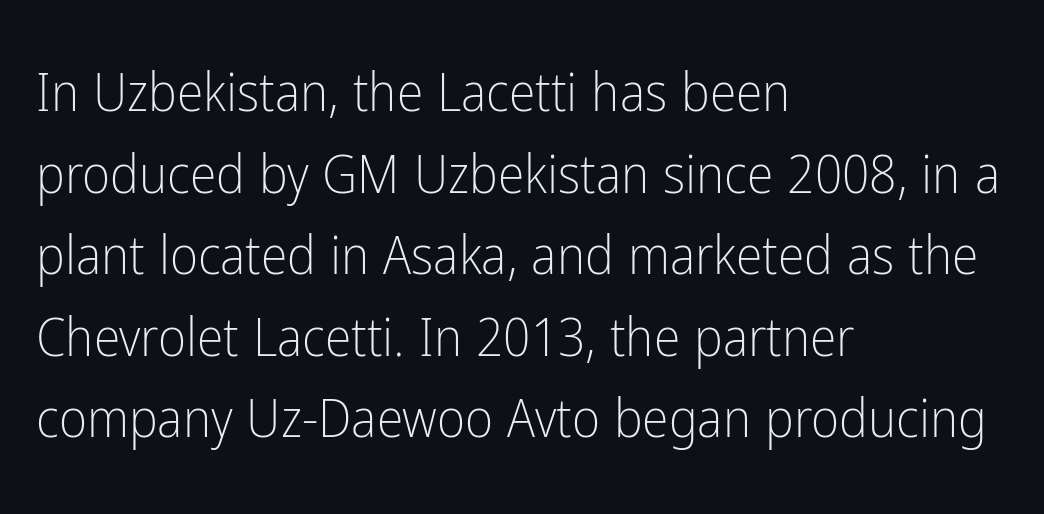
Q: Is the text bold? A: No.
Q: Is the text italic (slanted)? A: No, it is upright.
Q: Is the typeface a serif or a sans-serif typeface? A: Sans-serif.
Q: Is the text underlined? A: No.
Q: How is the paragraph aligned? A: Left-aligned.
Q: Is the spacing between letters normal or unusually wide? A: Normal.
Q: Is the spacing between lines tight, normal or loose? A: Normal.
Q: Width (condensed, normal, or wide)? A: Condensed.
Q: Stroke contrast? A: Low.
Q: x-height? A: Medium.
Q: Monospaced? A: No.
